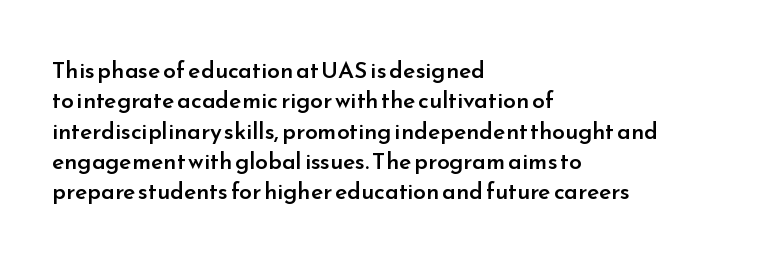
The space between consecutive lines is moderate. Each glyph is drawn with semibold strokes, heavier than normal yet not fully bold. Casual observation: everything's shoved over to the left. Letters rest on an invisible, unmarked baseline. It's the straight-up-and-down kind of type. Standard letterfit; no display-style spreading of the glyphs.
